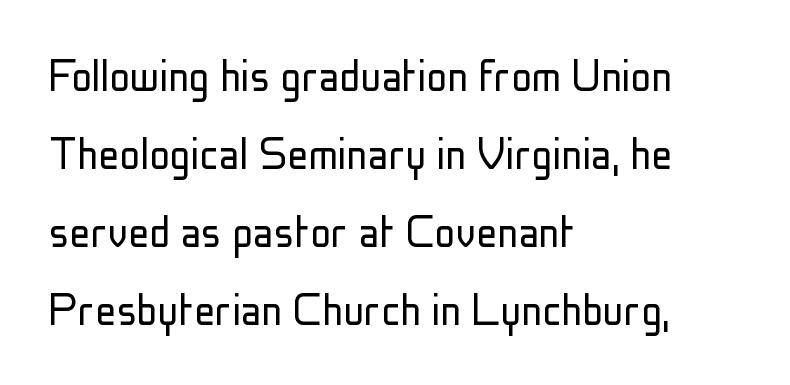
{"serif": "no", "italic": "no", "bold": "no", "weight": "light", "width": "condensed", "stroke_contrast": "low", "x_height": "medium", "monospaced": "no", "underline": "no", "align": "left", "line_spacing": "normal", "line_spacing_ratio": 1.5, "letter_spacing": "normal", "letter_spacing_em": 0.0, "glyph_px": 52}
